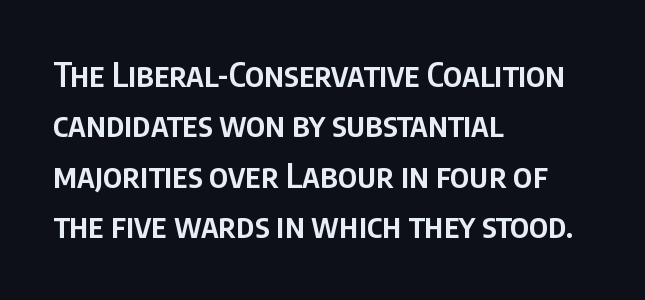
Q: Is the text bold? A: Semi-bold.
Q: Is the text italic (slanted)? A: No, it is upright.
Q: Is the typeface a serif or a sans-serif typeface? A: Sans-serif.
Q: Is the text underlined? A: No.
Q: How is the paragraph aligned? A: Left-aligned.
Q: Is the spacing between letters normal or unusually wide? A: Normal.
Q: Is the spacing between lines tight, normal or loose? A: Normal.
Q: Width (condensed, normal, or wide)? A: Condensed.
Q: Stroke contrast? A: Low.
Q: x-height? A: Large.
Q: Monospaced? A: No.
